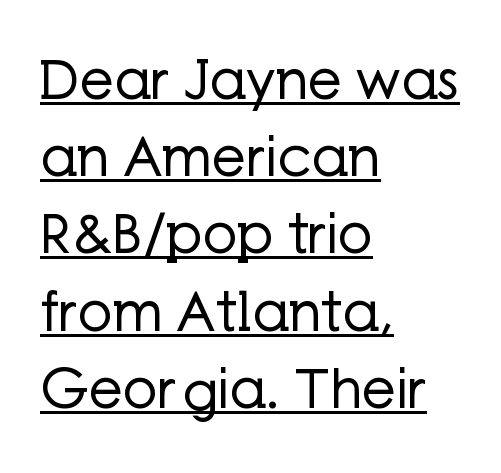
Q: Is the text bold? A: No.
Q: Is the text italic (slanted)? A: No, it is upright.
Q: Is the typeface a serif or a sans-serif typeface? A: Sans-serif.
Q: Is the text underlined? A: Yes.
Q: How is the paragraph aligned? A: Left-aligned.
Q: Is the spacing between letters normal or unusually wide? A: Normal.
Q: Is the spacing between lines tight, normal or loose? A: Normal.
Q: Width (condensed, normal, or wide)? A: Normal.
Q: Stroke contrast? A: Low.
Q: x-height? A: Medium.
Q: Monospaced? A: No.
